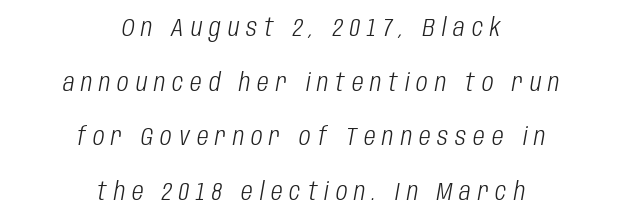
The image shows 25 px text type, italic (leaning right); set centered, loose line spacing (2.19x), unusually wide letter spacing (+0.28 em), not underlined.
